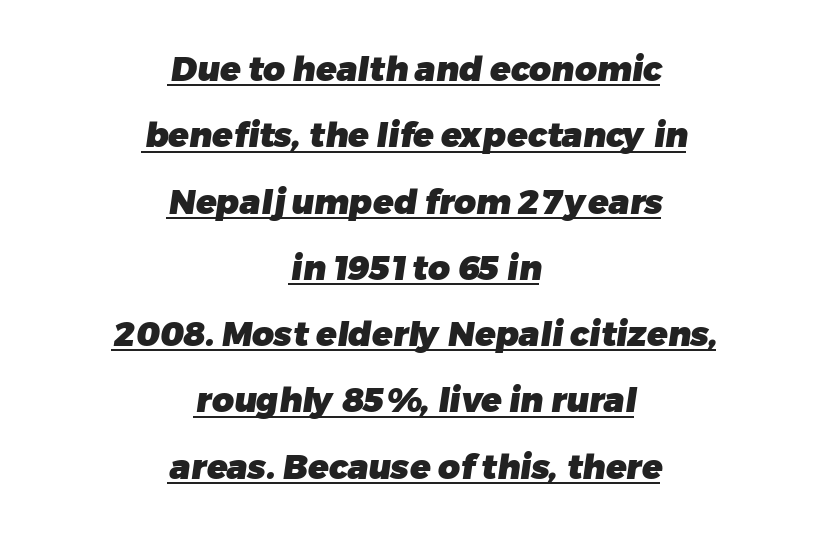
The typesetter has applied underlining to the passage shown. How would I describe the line gaps? Wide and relaxed. What weight is shown? A full bold with thick strokes. Here the designer chose a conventional face with non-uniform glyph widths. Look at the tracking — it's just the regular setting, nothing added.
